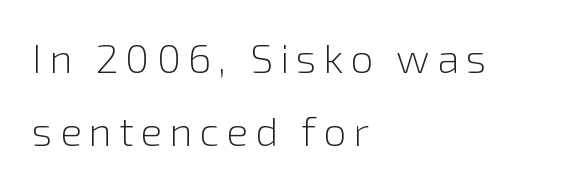
Looks like regular typesetting: each glyph gets only the width it needs. The face looks like a standard text weight, possibly lighter. Check where the strokes stop: nothing finishes them off — pure sans. If you drew a line through each stem, it would be perfectly vertical. The ragged edge is on the right, which tells us the setting is flush left.
